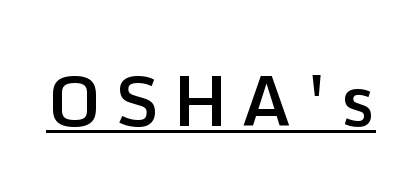
{"serif": "no", "italic": "no", "bold": "semi", "weight": "semibold", "width": "normal", "stroke_contrast": "low", "x_height": "medium", "monospaced": "no", "underline": "yes", "letter_spacing": "wide", "letter_spacing_em": 0.2, "glyph_px": 70}
